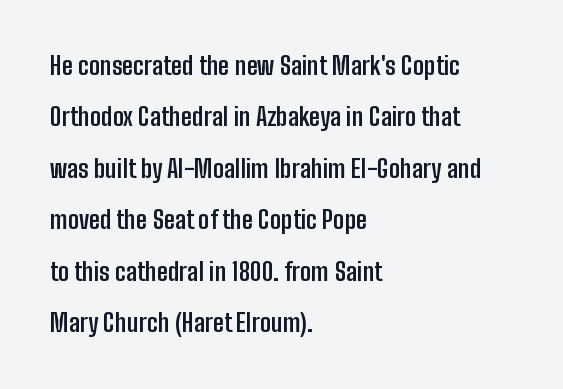
Words appear dense and cohesive because spacing is normal. The vertical gap from one line to the next is large. The letters are bold, with thick, heavy strokes. Designer's note — italics off, roman on. These lines stack with their left ends in a neat column.
